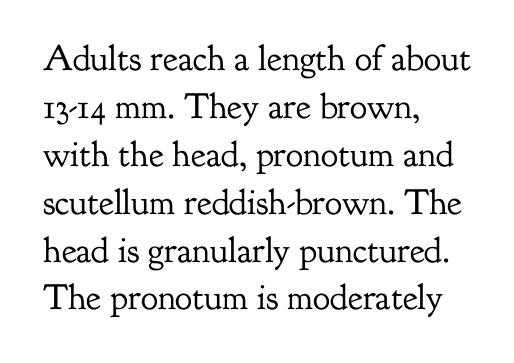
The image shows 36 px regular-weight serif type, upright; set left-aligned, normal line spacing (1.33x), normal letter spacing, not underlined; low stroke contrast and a small x-height.
